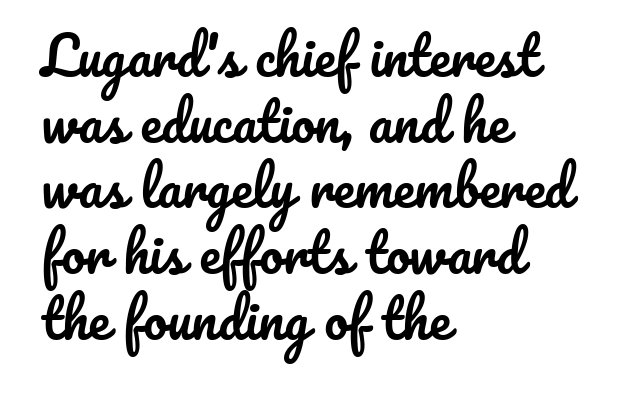
Q: Is the text italic (slanted)? A: Yes.
Q: Is the text underlined? A: No.
Q: How is the paragraph aligned? A: Left-aligned.
Q: Is the spacing between letters normal or unusually wide? A: Normal.
Q: Width (condensed, normal, or wide)? A: Normal.
Q: Stroke contrast? A: Low.
Q: x-height? A: Small.
Q: Monospaced? A: No.
